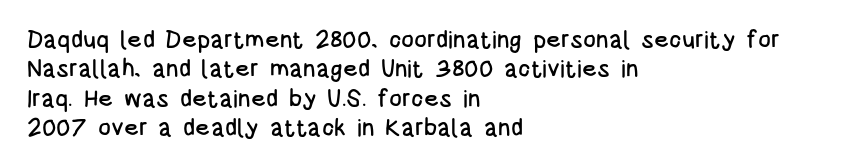
The lettering stays uniformly vertical, giving the passage a roman look. The letterforms sit shoulder to shoulder at normal distance. The setting favours the left margin, as ordinary paragraphs usually do. Decoration check: the copy has no underline.
